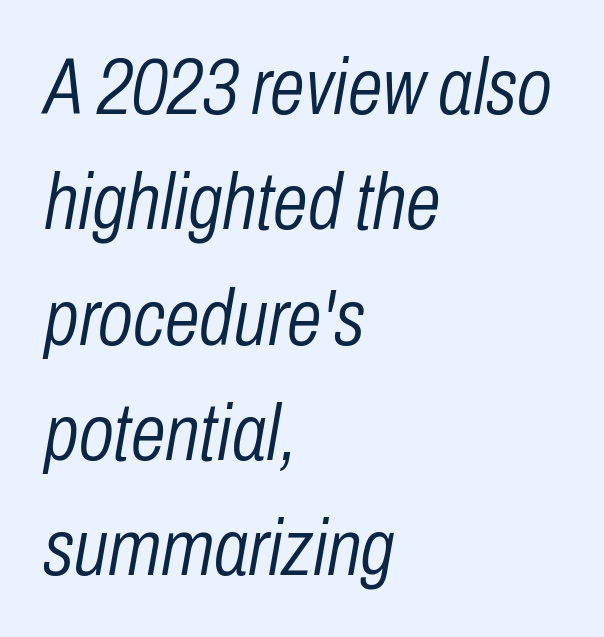
{"italic": "yes", "lean": "right", "slant_degrees": 10, "bold": "no", "weight": "light", "width": "condensed", "stroke_contrast": "low", "x_height": "medium", "monospaced": "no", "underline": "no", "align": "left", "line_spacing": "normal", "line_spacing_ratio": 1.46, "letter_spacing": "normal", "letter_spacing_em": 0.0, "glyph_px": 79}
